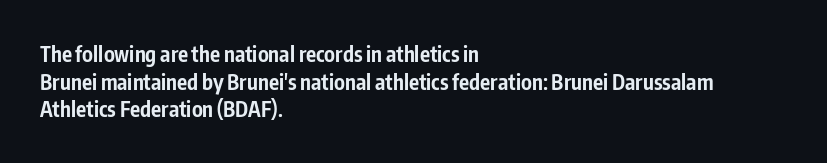
Q: Is the text bold? A: Yes.
Q: Is the text italic (slanted)? A: No, it is upright.
Q: Is the text underlined? A: No.
Q: How is the paragraph aligned? A: Left-aligned.
Q: Is the spacing between letters normal or unusually wide? A: Normal.
Q: Is the spacing between lines tight, normal or loose? A: Normal.
